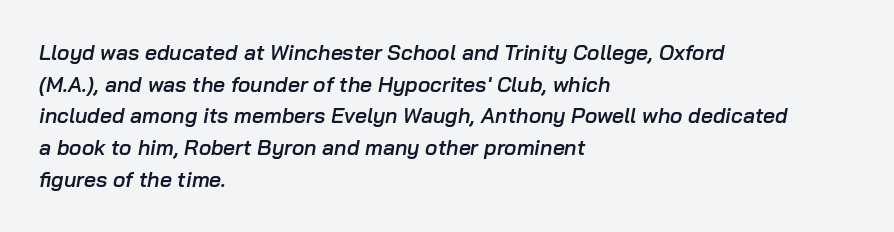
Q: Is the text bold? A: Semi-bold.
Q: Is the text italic (slanted)? A: Yes, it leans right by about 10 degrees.
Q: Is the text underlined? A: No.
Q: How is the paragraph aligned? A: Left-aligned.
Q: Is the spacing between letters normal or unusually wide? A: Normal.
Q: Is the spacing between lines tight, normal or loose? A: Normal.
